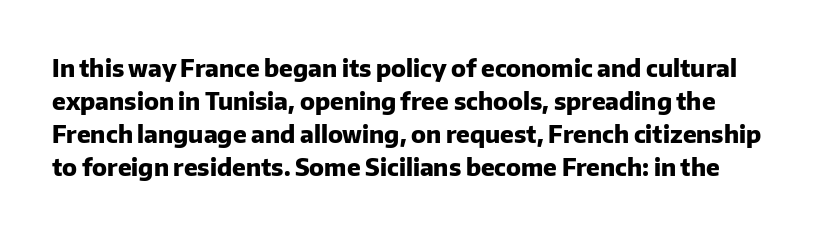
{"italic": "no", "bold": "yes", "underline": "no", "line_spacing": "normal", "line_spacing_ratio": 1.38, "letter_spacing": "normal", "letter_spacing_em": 0.0, "glyph_px": 24}
